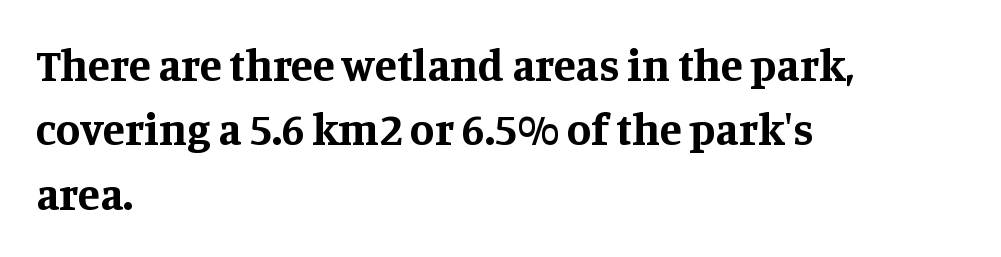
The image shows 45 px bold serif type, upright; set left-aligned, normal line spacing (1.43x), normal letter spacing, not underlined; medium stroke contrast and a large x-height.
